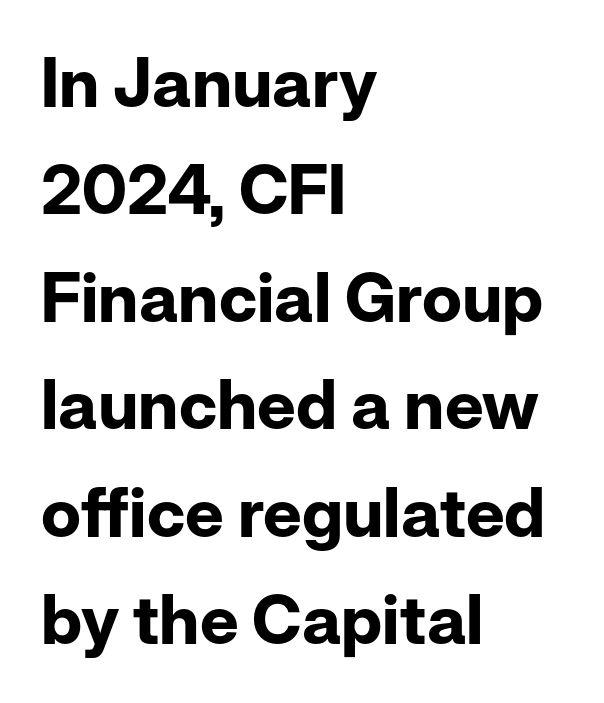
{"serif": "no", "italic": "no", "bold": "yes", "weight": "bold", "width": "normal", "stroke_contrast": "low", "x_height": "medium", "monospaced": "no", "underline": "no", "align": "left", "line_spacing": "normal", "line_spacing_ratio": 1.58, "letter_spacing": "normal", "letter_spacing_em": 0.0, "glyph_px": 68}
